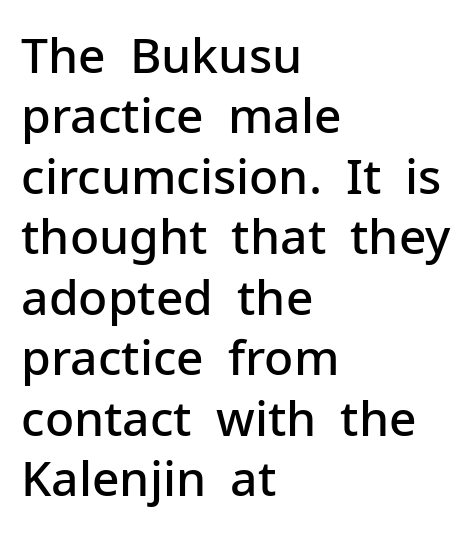
Q: Is the text bold? A: Semi-bold.
Q: Is the text italic (slanted)? A: No, it is upright.
Q: Is the typeface a serif or a sans-serif typeface? A: Sans-serif.
Q: Is the text underlined? A: No.
Q: How is the paragraph aligned? A: Left-aligned.
Q: Is the spacing between letters normal or unusually wide? A: Normal.
Q: Is the spacing between lines tight, normal or loose? A: Normal.
Q: Width (condensed, normal, or wide)? A: Normal.
Q: Stroke contrast? A: Low.
Q: x-height? A: Medium.
Q: Monospaced? A: No.
